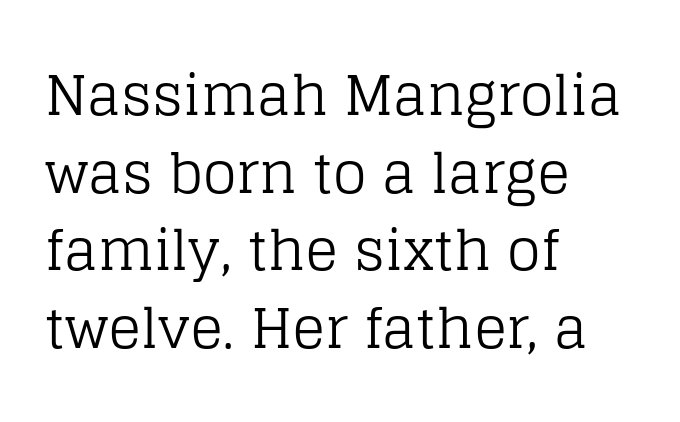
Q: Is the text bold? A: No.
Q: Is the text italic (slanted)? A: No, it is upright.
Q: Is the typeface a serif or a sans-serif typeface? A: Serif.
Q: Is the text underlined? A: No.
Q: How is the paragraph aligned? A: Left-aligned.
Q: Is the spacing between letters normal or unusually wide? A: Normal.
Q: Is the spacing between lines tight, normal or loose? A: Normal.
Q: Width (condensed, normal, or wide)? A: Normal.
Q: Stroke contrast? A: Low.
Q: x-height? A: Large.
Q: Monospaced? A: No.
